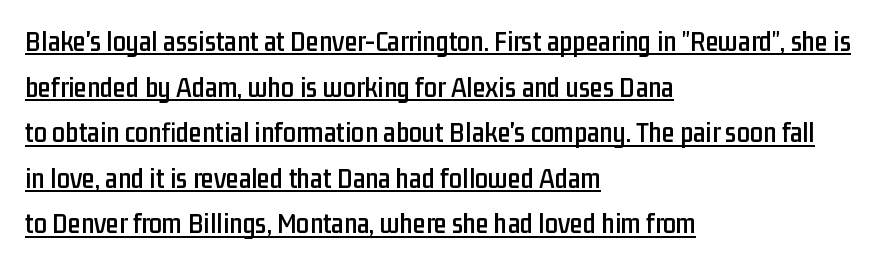
The vertical gap from one line to the next is medium. Observe the ordinary spacing: letters are neighbours, not strangers. Ordinary non-slanted type is in use. Varying glyph widths throughout — classic text-font behaviour. Layout note: lines flush left.
